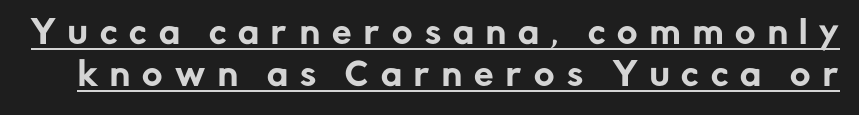
Q: Is the text italic (slanted)? A: No, it is upright.
Q: Is the typeface a serif or a sans-serif typeface? A: Sans-serif.
Q: Is the text underlined? A: Yes.
Q: Is the spacing between letters normal or unusually wide? A: Unusually wide.
Q: Is the spacing between lines tight, normal or loose? A: Normal.
Q: Width (condensed, normal, or wide)? A: Normal.
Q: Stroke contrast? A: Low.
Q: x-height? A: Medium.
Q: Monospaced? A: No.
